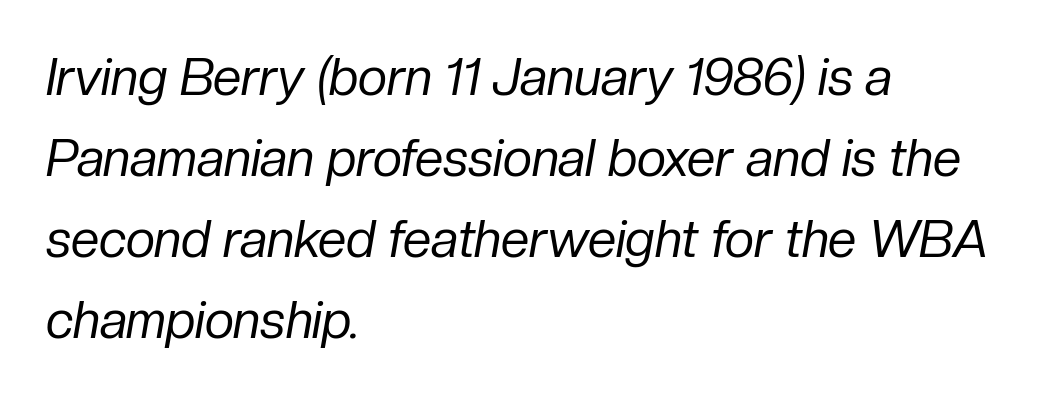
Q: Is the text bold? A: No.
Q: Is the text italic (slanted)? A: Yes, it leans right by about 10 degrees.
Q: Is the text underlined? A: No.
Q: How is the paragraph aligned? A: Left-aligned.
Q: Is the spacing between letters normal or unusually wide? A: Normal.
Q: Is the spacing between lines tight, normal or loose? A: Normal.
Q: Width (condensed, normal, or wide)? A: Normal.
Q: Stroke contrast? A: Low.
Q: x-height? A: Medium.
Q: Monospaced? A: No.
